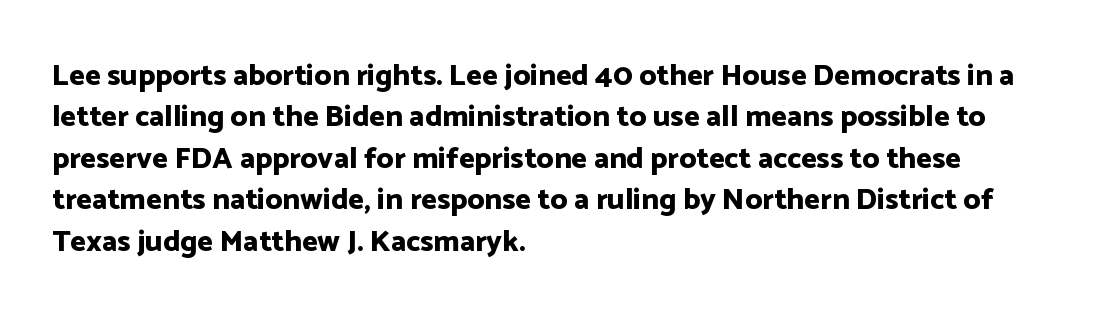
Q: Is the text bold? A: Yes.
Q: Is the text italic (slanted)? A: No, it is upright.
Q: Is the typeface a serif or a sans-serif typeface? A: Sans-serif.
Q: Is the text underlined? A: No.
Q: How is the paragraph aligned? A: Left-aligned.
Q: Is the spacing between letters normal or unusually wide? A: Normal.
Q: Is the spacing between lines tight, normal or loose? A: Normal.
Q: Width (condensed, normal, or wide)? A: Normal.
Q: Stroke contrast? A: Low.
Q: x-height? A: Medium.
Q: Monospaced? A: No.
